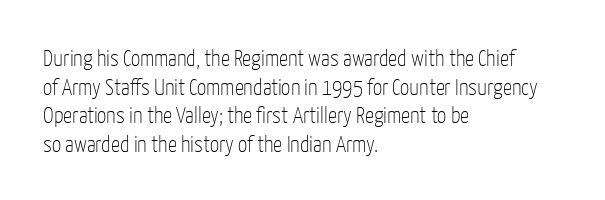
Beneath every word, the page is bare. On a weight scale, this lands at 450 or below. Look at the tracking — it's just the regular setting, nothing added. The typesetter chose a ragged-right arrangement here. Upright lettering throughout.
